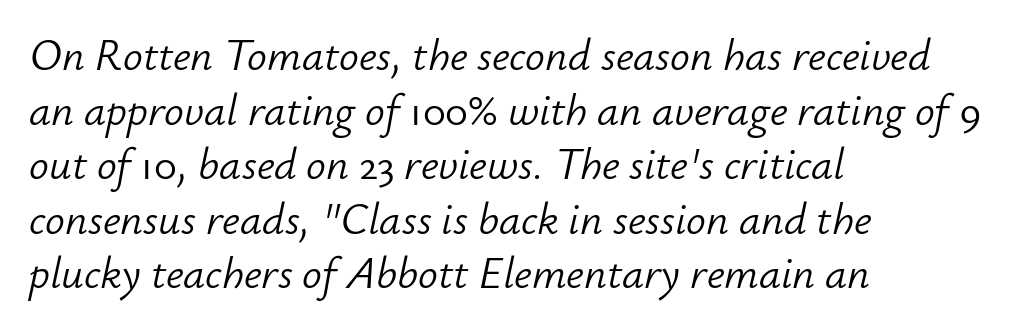
{"italic": "yes", "lean": "right", "slant_degrees": 12, "bold": "no", "weight": "light", "width": "normal", "stroke_contrast": "low", "x_height": "small", "monospaced": "no", "underline": "no", "align": "left", "line_spacing_ratio": 1.24, "letter_spacing": "normal", "letter_spacing_em": 0.0, "glyph_px": 44}
